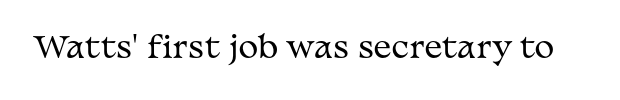
{"serif": "yes", "italic": "no", "bold": "no", "weight": "regular", "width": "wide", "stroke_contrast": "medium", "x_height": "medium", "monospaced": "no", "underline": "no", "letter_spacing": "normal", "letter_spacing_em": 0.0, "glyph_px": 30}
